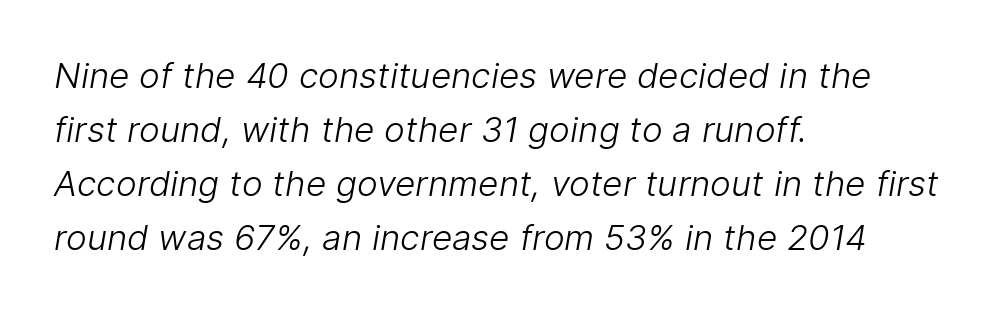
{"serif": "no", "bold": "no", "weight": "light", "width": "normal", "stroke_contrast": "low", "x_height": "medium", "monospaced": "no", "underline": "no", "align": "left", "line_spacing": "normal", "line_spacing_ratio": 1.54, "letter_spacing": "normal", "letter_spacing_em": 0.0, "glyph_px": 35}
